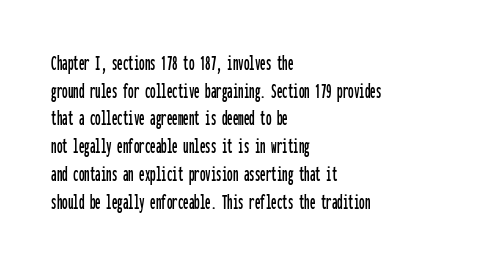
{"italic": "no", "underline": "no", "align": "left", "line_spacing": "normal", "line_spacing_ratio": 1.26, "letter_spacing": "normal", "letter_spacing_em": 0.0, "glyph_px": 22}
